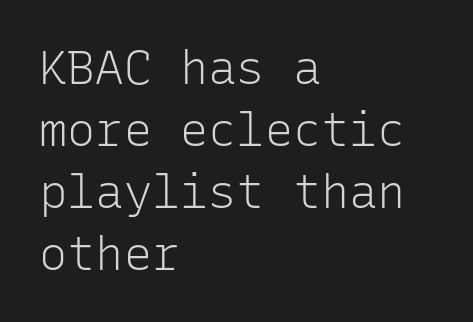
The image shows 47 px light sans-serif type, upright, monospaced; set left-aligned, normal line spacing (1.32x), normal letter spacing, not underlined; low stroke contrast and a medium x-height.
